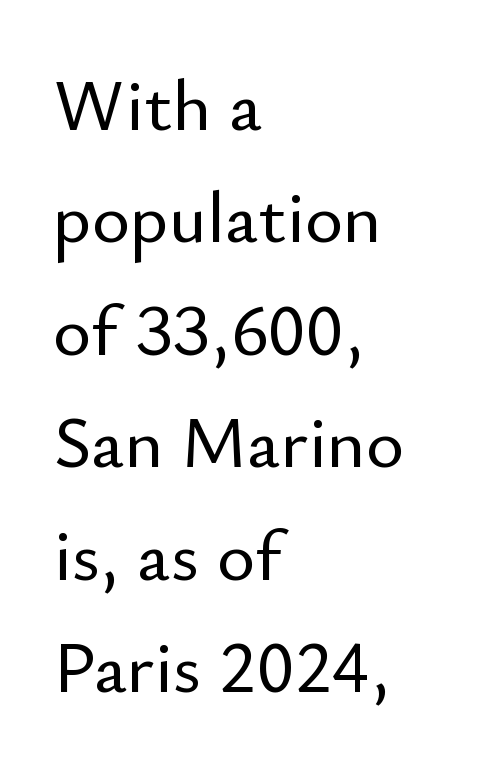
The image shows 73 px sans-serif type, upright; set left-aligned, normal line spacing (1.54x), normal letter spacing, not underlined; low stroke contrast and a small x-height.
